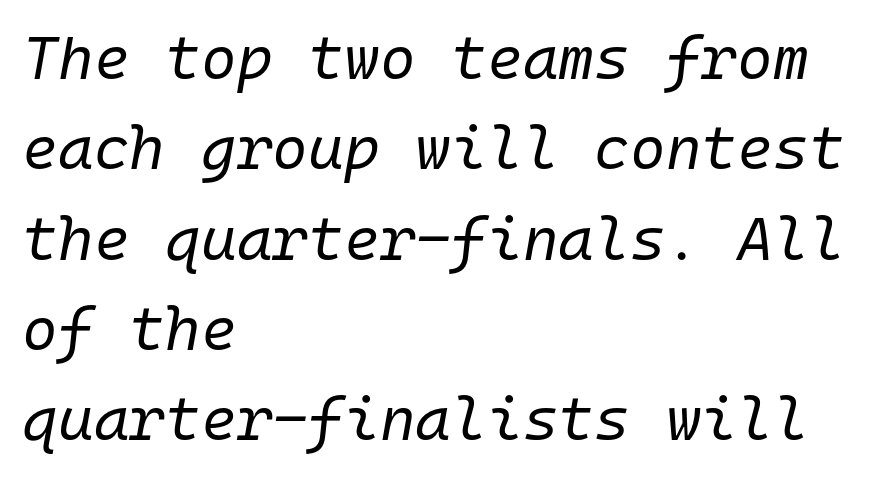
Notice how the passage keeps a crisp vertical edge on the left only. Plain, unruled lines of type. Stems here are at most as thick as an everyday book face. Look at the tracking — it's just the regular setting, nothing added. How would I describe the line gaps? Plain and ordinary. The face used here has a pronounced slope to its letters.
